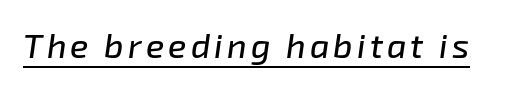
The image shows 34 px text type, italic (leaning right); set underlined; low stroke contrast and a medium x-height.
